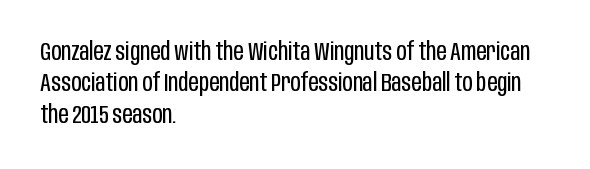
No letter is thick-stroked: the sample isn't bold. This is roman type, the default non-slanted kind. One glance says typical: line gaps are just what's usual. Plain, unruled lines of type. This sample is left-justified, so line endings fall wherever the words run out.
